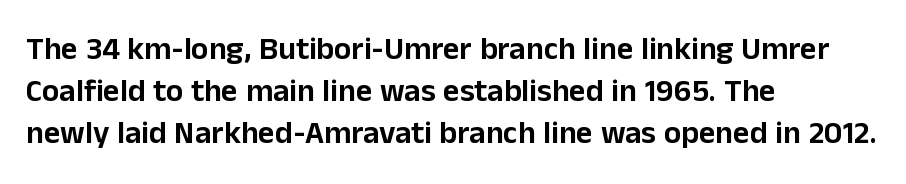
Q: Is the text italic (slanted)? A: No, it is upright.
Q: Is the typeface a serif or a sans-serif typeface? A: Sans-serif.
Q: Is the text underlined? A: No.
Q: How is the paragraph aligned? A: Left-aligned.
Q: Is the spacing between letters normal or unusually wide? A: Normal.
Q: Is the spacing between lines tight, normal or loose? A: Normal.
Q: Width (condensed, normal, or wide)? A: Normal.
Q: Stroke contrast? A: Low.
Q: x-height? A: Medium.
Q: Monospaced? A: No.
